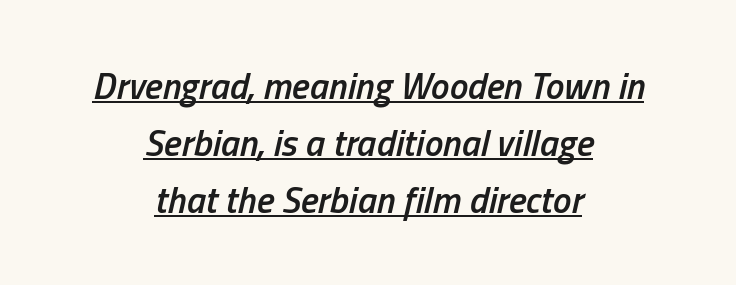
{"italic": "yes", "lean": "right", "slant_degrees": 13, "bold": "semi", "weight": "semibold", "width": "condensed", "stroke_contrast": "low", "x_height": "medium", "monospaced": "no", "underline": "yes", "align": "center", "line_spacing": "normal", "line_spacing_ratio": 1.54, "letter_spacing": "normal", "letter_spacing_em": 0.0, "glyph_px": 37}
